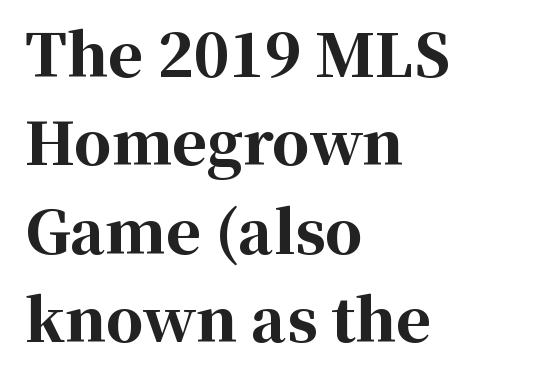
{"serif": "yes", "italic": "no", "bold": "yes", "weight": "bold", "width": "normal", "stroke_contrast": "high", "x_height": "medium", "monospaced": "no", "underline": "no", "align": "left", "line_spacing": "normal", "line_spacing_ratio": 1.5, "letter_spacing": "normal", "letter_spacing_em": 0.0, "glyph_px": 59}
